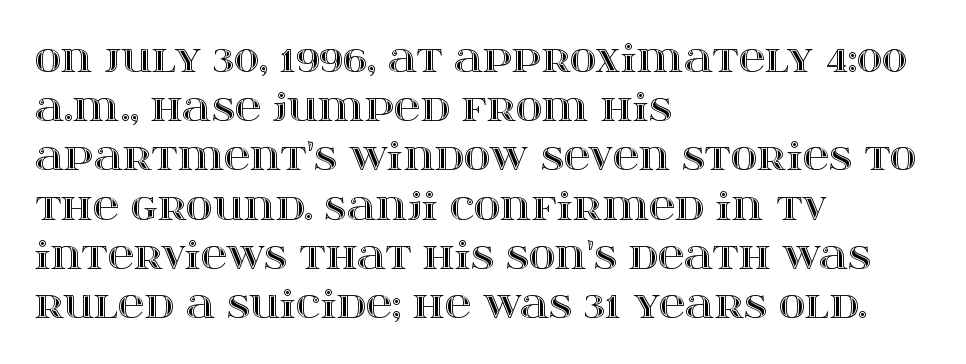
Notice how the stems are strictly vertical — no italics here. The horizontal fit of the characters is conventional and even. The string is rendered with underlining switched off. Reading down the column, the eye jumps a familiar distance to each next line. Horizontal alignment here is leftward, the default for most running prose. The letters advance in unequal steps, a hallmark of proportional type.
